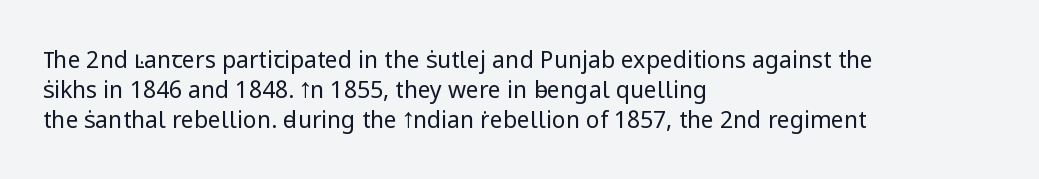
Teacher's note: observe the even left margin — that is flush-left alignment. Does extra space separate the letters? No, they use regular spacing. In terms of posture, this sample is upright. The glyphs are unaccompanied by any horizontal stroke below them. The lines sit at an ordinary, default distance from one another.
